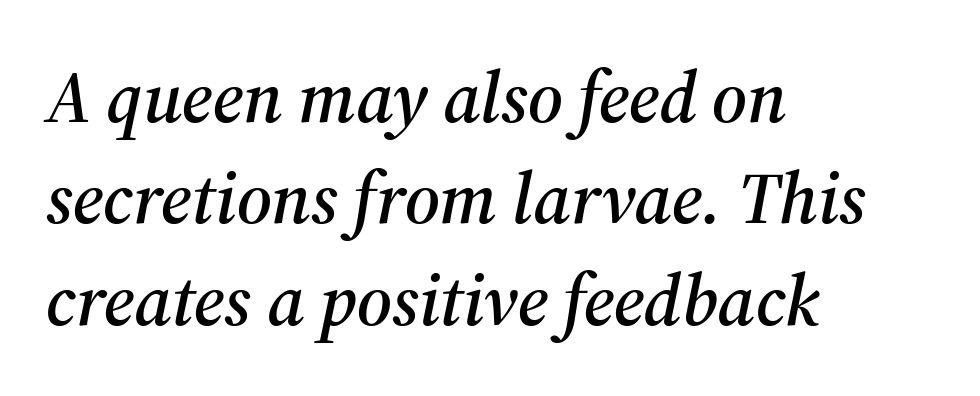
{"serif": "yes", "italic": "yes", "lean": "right", "slant_degrees": 12, "width": "normal", "stroke_contrast": "medium", "x_height": "medium", "monospaced": "no", "underline": "no", "align": "left", "line_spacing": "normal", "line_spacing_ratio": 1.39, "letter_spacing": "normal", "letter_spacing_em": 0.0, "glyph_px": 73}
